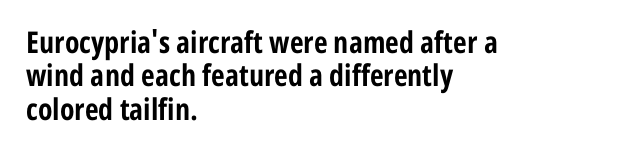
Q: Is the text bold? A: Yes.
Q: Is the text italic (slanted)? A: No, it is upright.
Q: Is the typeface a serif or a sans-serif typeface? A: Sans-serif.
Q: Is the text underlined? A: No.
Q: How is the paragraph aligned? A: Left-aligned.
Q: Is the spacing between letters normal or unusually wide? A: Normal.
Q: Is the spacing between lines tight, normal or loose? A: Tight.
Q: Width (condensed, normal, or wide)? A: Condensed.
Q: Stroke contrast? A: Low.
Q: x-height? A: Medium.
Q: Monospaced? A: No.
